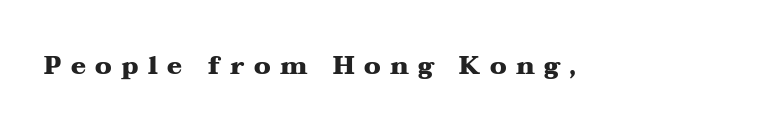
The image shows 25 px bold type, upright; set unusually wide letter spacing (+0.38 em), not underlined.
